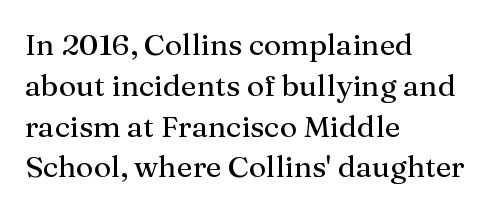
{"serif": "yes", "italic": "no", "width": "normal", "stroke_contrast": "medium", "x_height": "medium", "monospaced": "no", "underline": "no", "align": "left", "line_spacing": "normal", "line_spacing_ratio": 1.36, "letter_spacing": "normal", "letter_spacing_em": 0.0, "glyph_px": 30}
